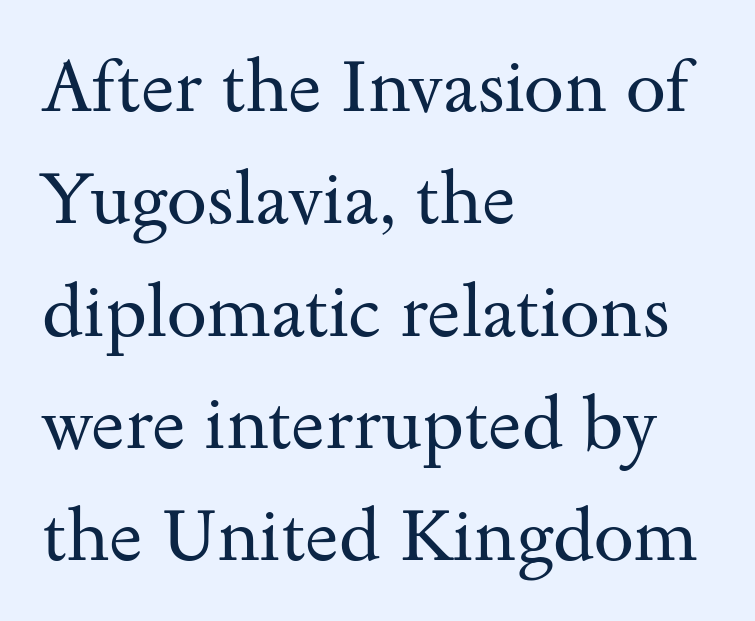
The image shows 72 px regular-weight, wide serif type, upright; set left-aligned, normal line spacing (1.56x), normal letter spacing, not underlined; medium stroke contrast and a small x-height.
